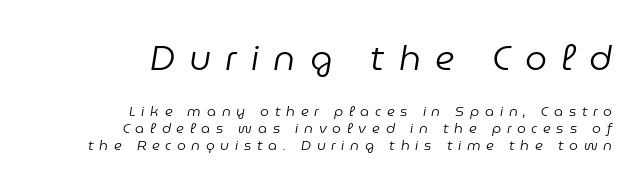
There's an unmistakable incline to the writing here. This layout puts the oversized block above and the modest block below. Stroke mass is kept to a normal reading level or below. This sample is right-justified, so line beginnings fall wherever the words allow. A typesetter would call this proportional, since set widths differ per character. The zone under the glyphs is completely vacant.
